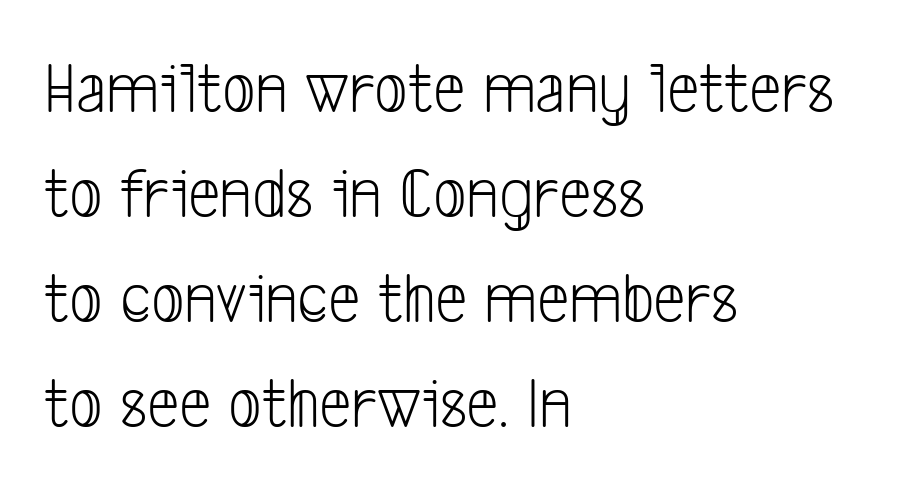
Honestly, the letter spacing is just normal — you wouldn't notice it. This sample has the flowing, uneven cadence of proportional lettering. Is this a heavy cut? Hardly; it is regular or lighter. The typeface chosen for these lines omits serifs.
